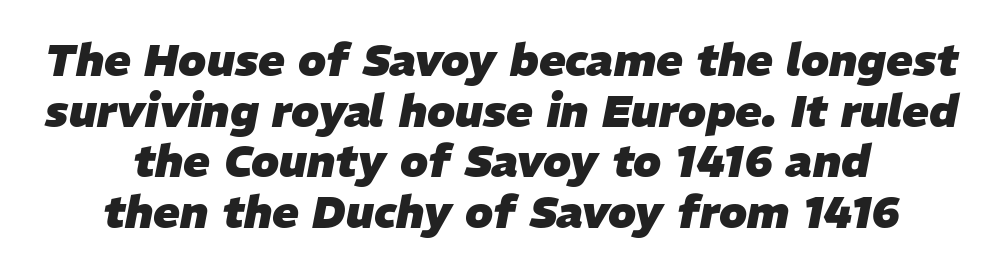
Observe the lean: these are italic letterforms. What stands out about the letter spacing? Nothing — it is the standard amount. Stroke thickness is high; the sample reads as a true bold. Bare-footed words on every line. These lines stack symmetrically, like a column narrowing and widening about its center. Proportional: the letters do not fall into vertical columns.
